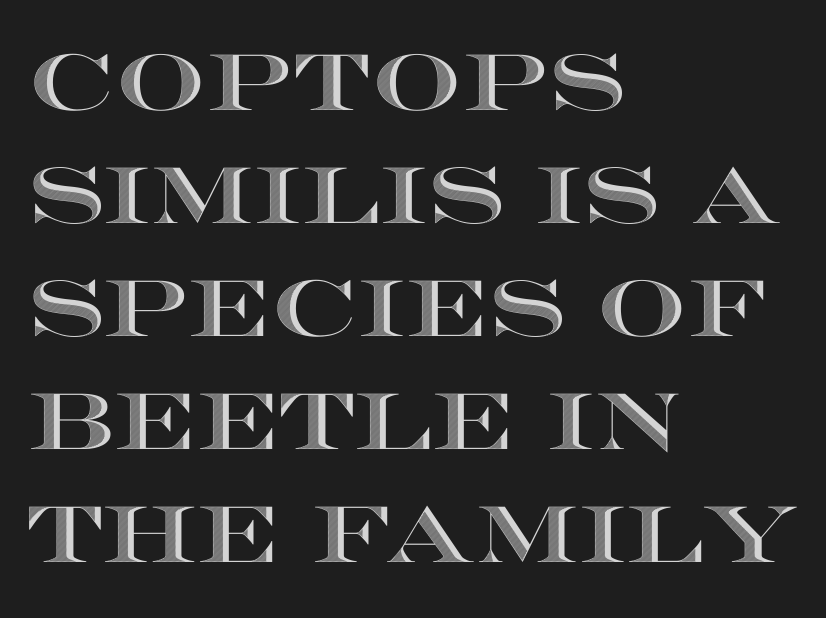
Each row of text sits above clean, open space. You can tell it's not italic because the verticals are truly vertical. The lines are quadded left. Evenly set lines give the paragraph a standard silhouette.
